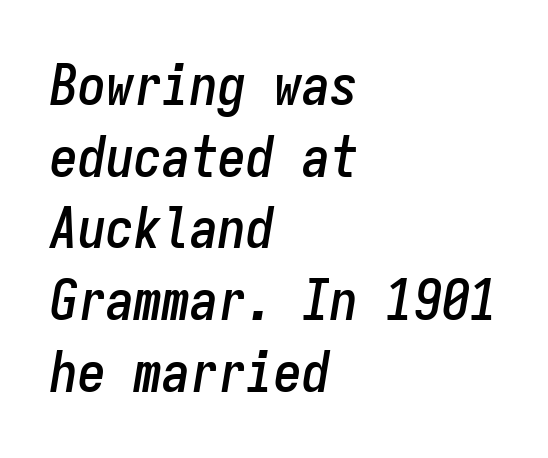
The image shows 56 px condensed type, italic (leaning right), monospaced; set left-aligned, normal line spacing (1.28x), normal letter spacing, not underlined; low stroke contrast and a medium x-height.
